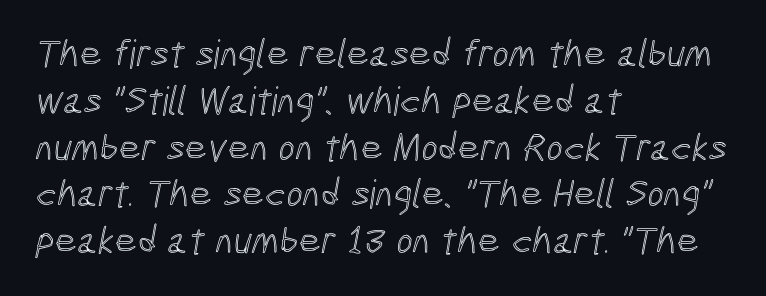
Q: Is the text underlined? A: No.
Q: How is the paragraph aligned? A: Left-aligned.
Q: Is the spacing between letters normal or unusually wide? A: Normal.
Q: Width (condensed, normal, or wide)? A: Condensed.
Q: x-height? A: Medium.
Q: Monospaced? A: No.
